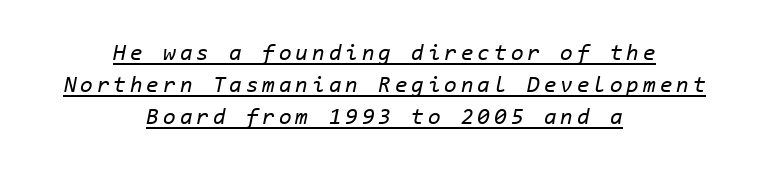
The image shows 23 px text type, italic (leaning right); set centered, normal line spacing (1.4x), underlined.
